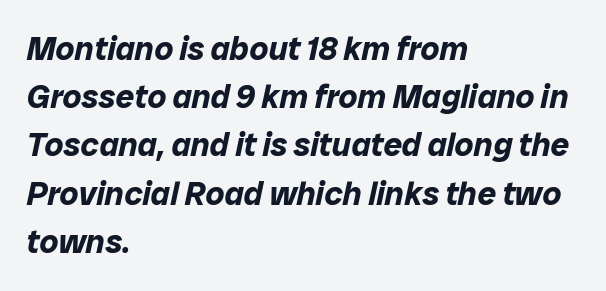
{"italic": "yes", "lean": "right", "slant_degrees": 12, "bold": "yes", "weight": "bold", "width": "normal", "stroke_contrast": "low", "x_height": "medium", "monospaced": "no", "underline": "no", "align": "left", "line_spacing": "normal", "line_spacing_ratio": 1.46, "letter_spacing": "normal", "letter_spacing_em": 0.0, "glyph_px": 33}
